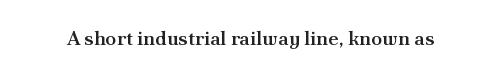
{"italic": "no", "bold": "semi", "underline": "no", "letter_spacing": "normal", "letter_spacing_em": 0.0, "glyph_px": 20}
